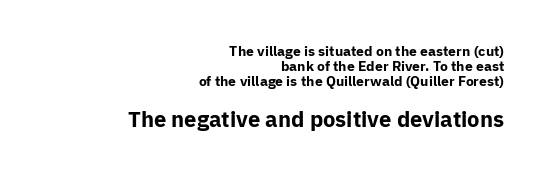
What's the leading like? Squeezed, with rows nearly overlapping. The lettering stays uniformly vertical, giving the passage a roman look. You'd pick this weight for a headline — it's a proper bold. Default kerning and tracking; the words read as compact shapes. This layout puts the modest block above and the oversized block below. A bare baseline throughout the passage.
